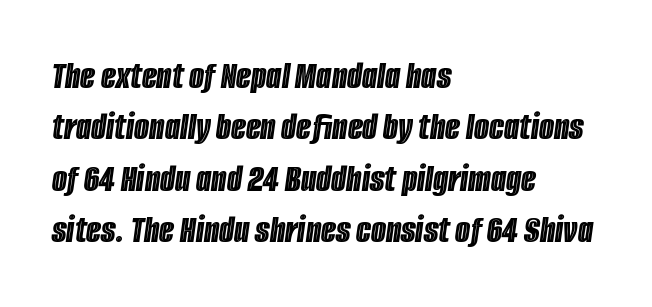
{"italic": "yes", "lean": "right", "slant_degrees": 8, "width": "condensed", "x_height": "large", "monospaced": "no", "underline": "no", "align": "left", "line_spacing": "normal", "line_spacing_ratio": 1.32, "letter_spacing": "normal", "letter_spacing_em": 0.0, "glyph_px": 39}
